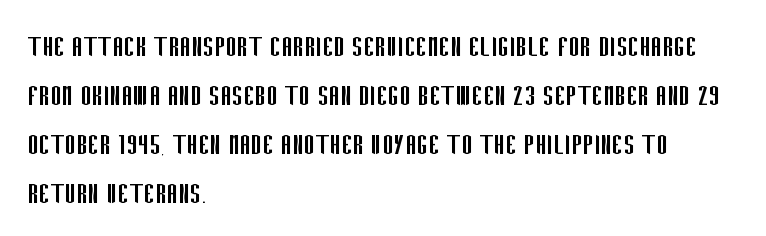
The image shows 34 px regular-weight, condensed sans-serif type, upright; set left-aligned, normal line spacing (1.44x), normal letter spacing, not underlined; low stroke contrast and a large x-height.
